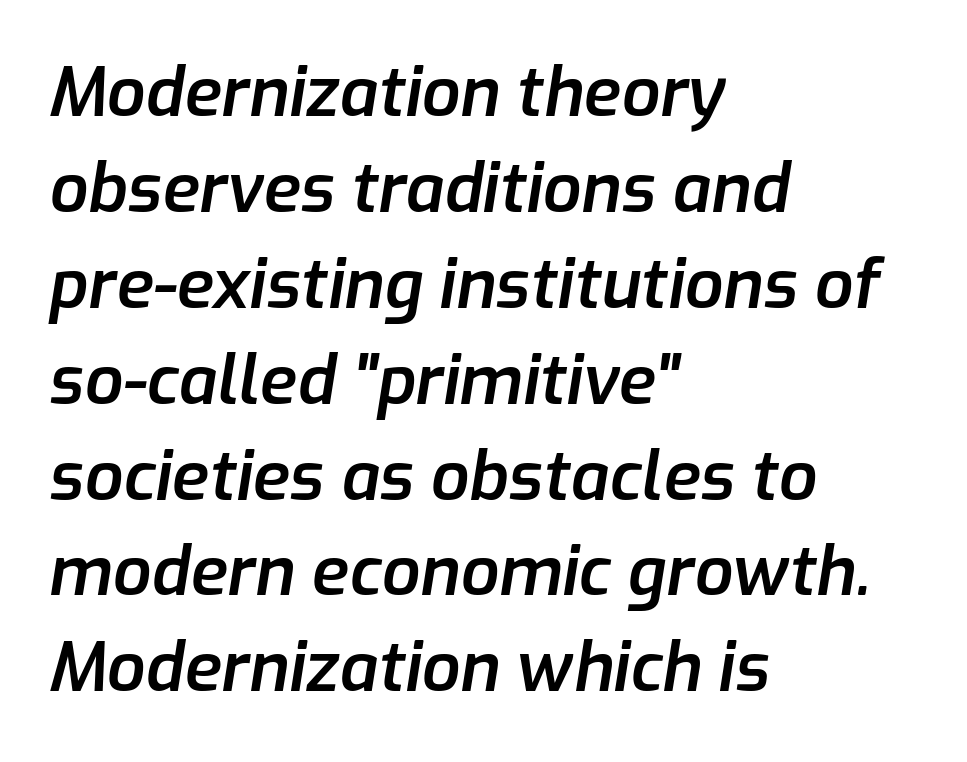
Q: Is the text bold? A: Semi-bold.
Q: Is the text italic (slanted)? A: Yes, it leans right by about 9 degrees.
Q: Is the text underlined? A: No.
Q: How is the paragraph aligned? A: Left-aligned.
Q: Is the spacing between letters normal or unusually wide? A: Normal.
Q: Is the spacing between lines tight, normal or loose? A: Normal.
Q: Width (condensed, normal, or wide)? A: Normal.
Q: Stroke contrast? A: Low.
Q: x-height? A: Medium.
Q: Monospaced? A: No.
